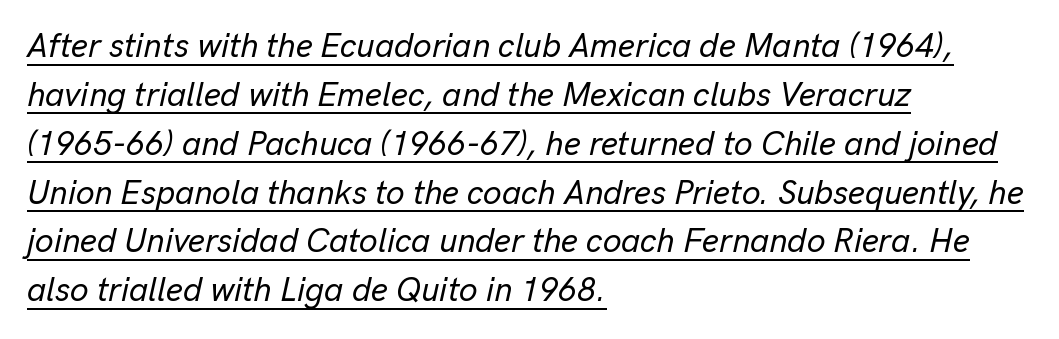
Q: Is the text italic (slanted)? A: Yes, it leans right by about 13 degrees.
Q: Is the text underlined? A: Yes.
Q: How is the paragraph aligned? A: Left-aligned.
Q: Is the spacing between letters normal or unusually wide? A: Normal.
Q: Is the spacing between lines tight, normal or loose? A: Normal.
Q: Width (condensed, normal, or wide)? A: Normal.
Q: Stroke contrast? A: Low.
Q: x-height? A: Medium.
Q: Monospaced? A: No.
